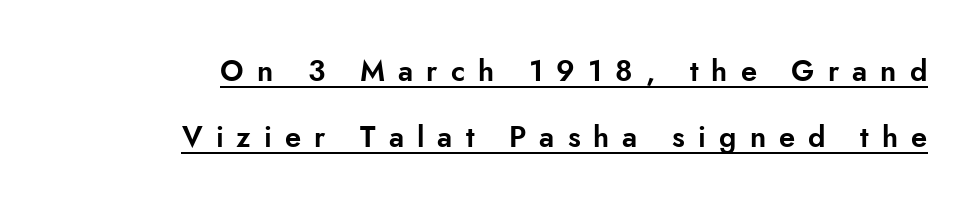
The passage shown is underscored from start to finish. Does the leading feel generous? Absolutely, it's lavish. Horizontal alignment here is rightward, an uncommon choice for prose. Grotesque or geometric, the face here clearly has no serifs. Do the letters lean? They stand straight.
